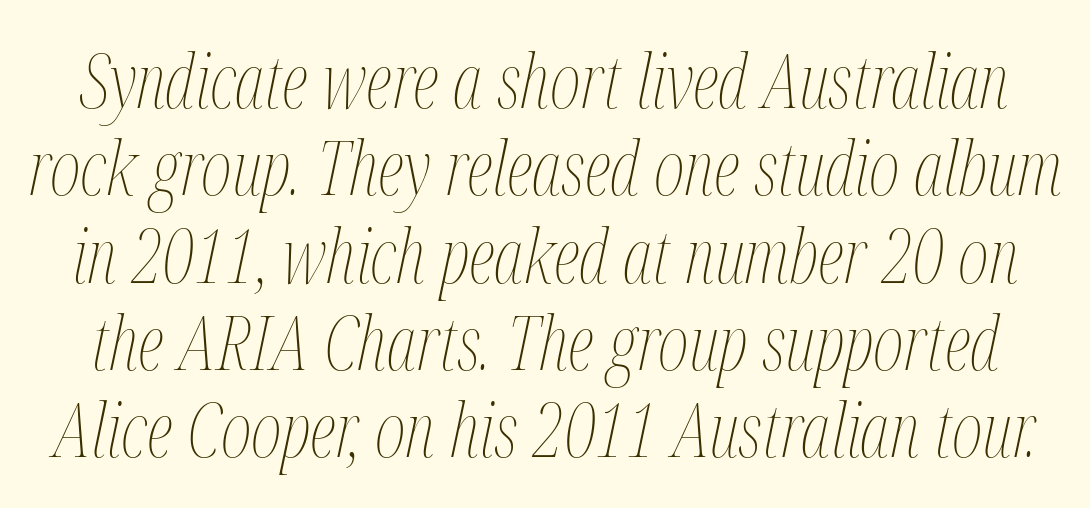
Q: Is the text bold? A: No.
Q: Is the text italic (slanted)? A: Yes, it leans right by about 12 degrees.
Q: Is the text underlined? A: No.
Q: Is the spacing between letters normal or unusually wide? A: Normal.
Q: Width (condensed, normal, or wide)? A: Condensed.
Q: Stroke contrast? A: Medium.
Q: x-height? A: Medium.
Q: Monospaced? A: No.
